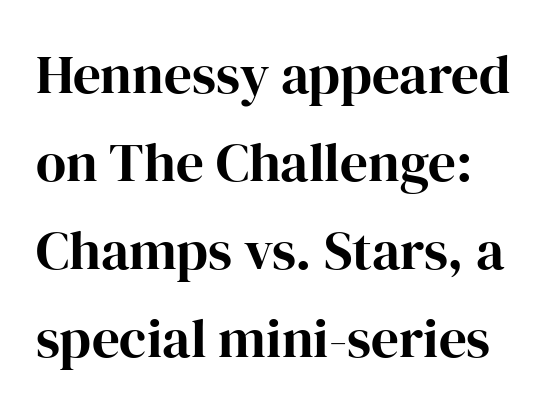
{"serif": "yes", "italic": "no", "bold": "yes", "weight": "bold", "width": "normal", "stroke_contrast": "high", "x_height": "medium", "monospaced": "no", "underline": "no", "line_spacing": "normal", "line_spacing_ratio": 1.6, "letter_spacing": "normal", "letter_spacing_em": 0.0, "glyph_px": 55}
